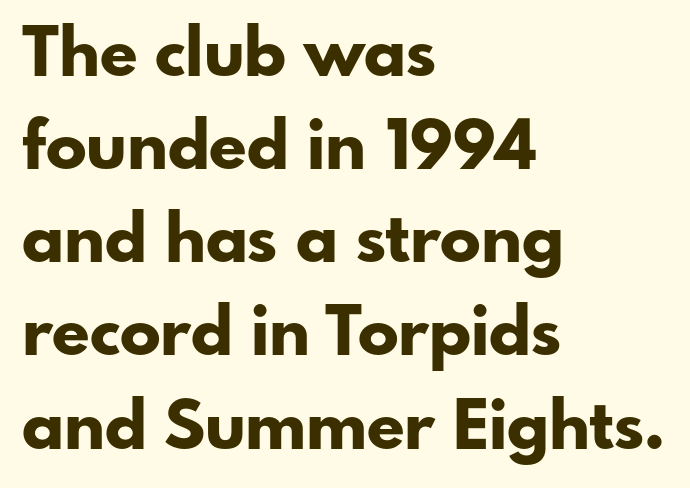
Q: Is the text bold? A: Yes.
Q: Is the text italic (slanted)? A: No, it is upright.
Q: Is the typeface a serif or a sans-serif typeface? A: Sans-serif.
Q: Is the text underlined? A: No.
Q: How is the paragraph aligned? A: Left-aligned.
Q: Is the spacing between letters normal or unusually wide? A: Normal.
Q: Is the spacing between lines tight, normal or loose? A: Normal.
Q: Width (condensed, normal, or wide)? A: Normal.
Q: Stroke contrast? A: Low.
Q: x-height? A: Small.
Q: Monospaced? A: No.
